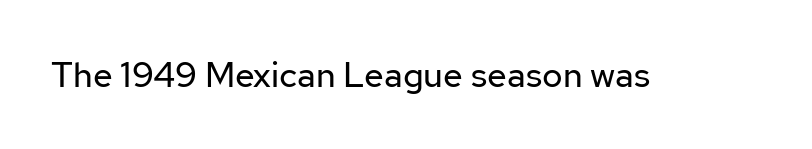
Default kerning and tracking; the words read as compact shapes. The typeface has the unassuming heft of standard copy or less. If you drew a line through each stem, it would be perfectly vertical. The rendering uses natural spacing where letterforms have individual widths.
